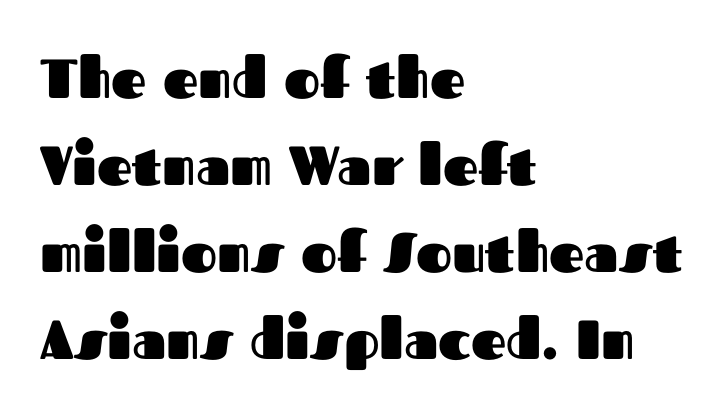
Q: Is the text bold? A: Yes.
Q: Is the text italic (slanted)? A: No, it is upright.
Q: Is the typeface a serif or a sans-serif typeface? A: Sans-serif.
Q: Is the text underlined? A: No.
Q: How is the paragraph aligned? A: Left-aligned.
Q: Is the spacing between letters normal or unusually wide? A: Normal.
Q: Is the spacing between lines tight, normal or loose? A: Normal.
Q: Width (condensed, normal, or wide)? A: Normal.
Q: Stroke contrast? A: Medium.
Q: x-height? A: Medium.
Q: Monospaced? A: No.
